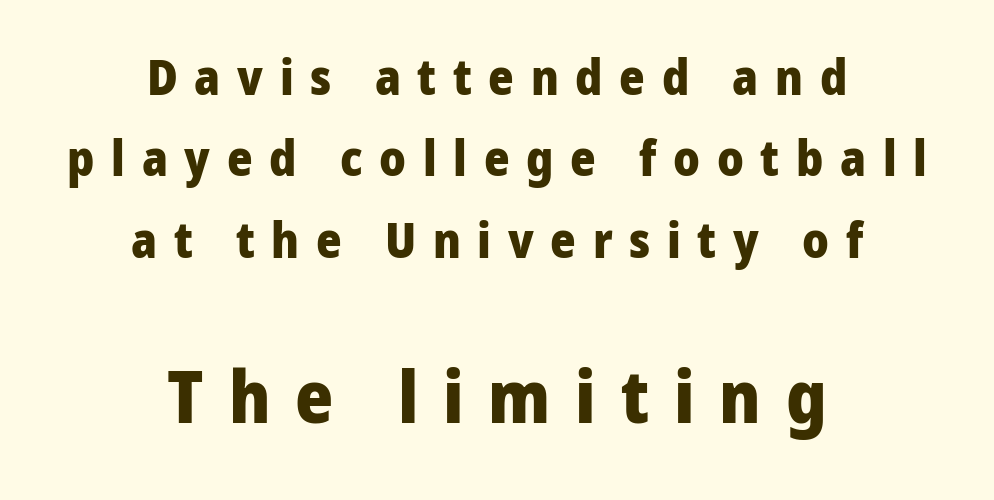
Which of the two is more prominent by size? The second, at the bottom. Tracking value appears strongly positive — letters spread wide. Here the designer chose a conventional face with non-uniform glyph widths. Bold? Absolutely — the strokes are thick and heavy. A typesetter would label this face a sans. The rows are spaced the way most documents space them.
